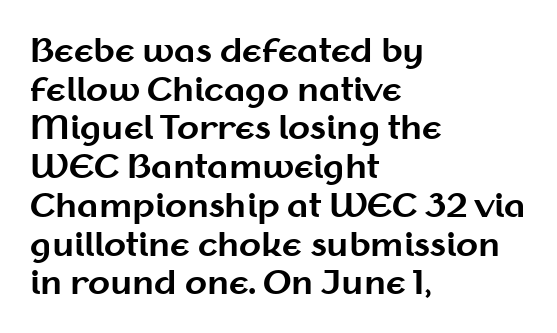
{"serif": "no", "italic": "no", "bold": "yes", "weight": "bold", "width": "normal", "stroke_contrast": "medium", "x_height": "medium", "monospaced": "no", "underline": "no", "align": "left", "line_spacing_ratio": 1.21, "letter_spacing": "normal", "letter_spacing_em": 0.0, "glyph_px": 32}
